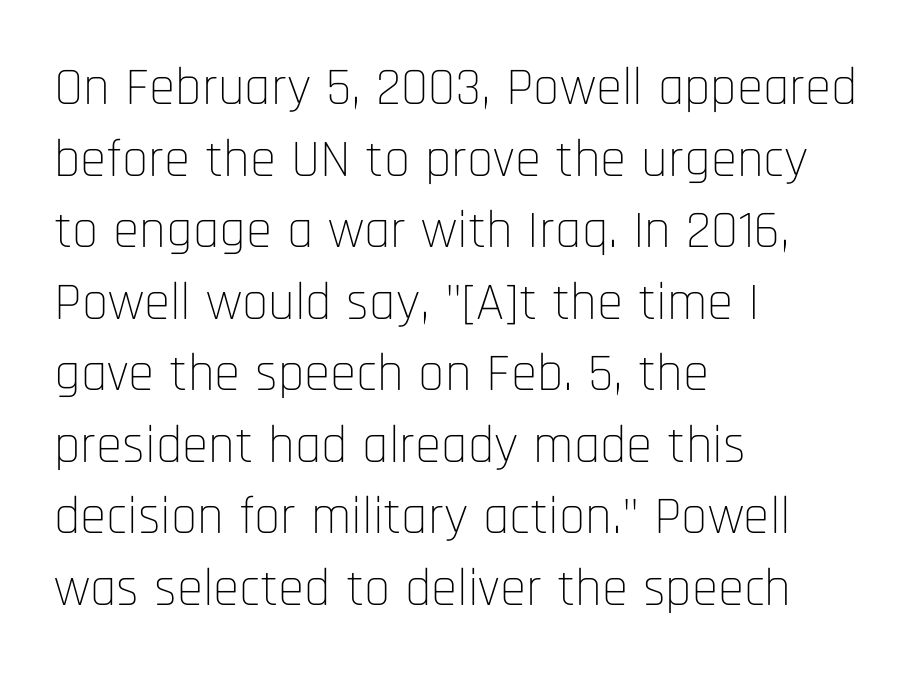
{"serif": "no", "italic": "no", "bold": "no", "weight": "thin", "width": "condensed", "stroke_contrast": "low", "x_height": "large", "monospaced": "no", "underline": "no", "align": "left", "line_spacing": "normal", "line_spacing_ratio": 1.35, "letter_spacing": "normal", "letter_spacing_em": 0.0, "glyph_px": 53}
